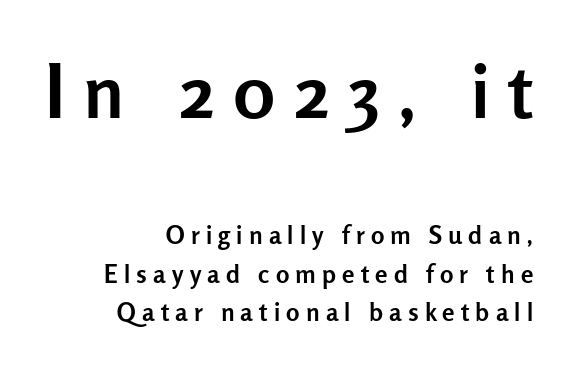
The image shows 75 px semibold sans-serif type, upright; set right-aligned, normal line spacing (1.54x), unusually wide letter spacing (+0.25 em), not underlined; the first (top) block is 3.0x larger; low stroke contrast and a medium x-height.
